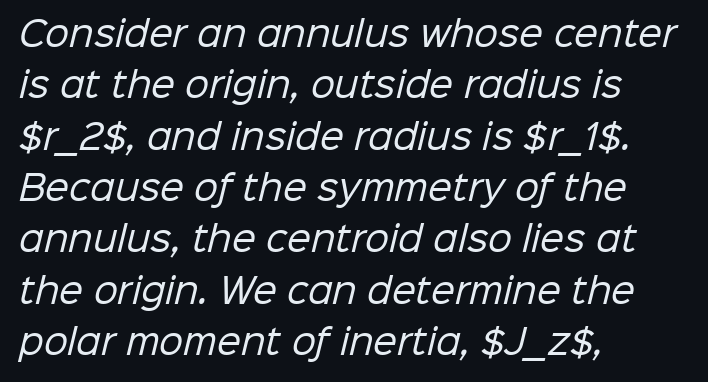
Q: Is the text bold? A: No.
Q: Is the typeface a serif or a sans-serif typeface? A: Sans-serif.
Q: Is the text underlined? A: No.
Q: How is the paragraph aligned? A: Left-aligned.
Q: Is the spacing between letters normal or unusually wide? A: Normal.
Q: Is the spacing between lines tight, normal or loose? A: Normal.
Q: Width (condensed, normal, or wide)? A: Normal.
Q: Stroke contrast? A: Low.
Q: x-height? A: Medium.
Q: Monospaced? A: No.
